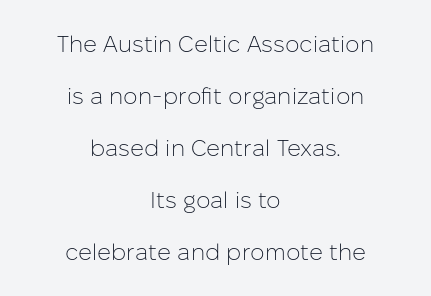
Q: Is the text bold? A: No.
Q: Is the text italic (slanted)? A: No, it is upright.
Q: Is the text underlined? A: No.
Q: How is the paragraph aligned? A: Centered.
Q: Is the spacing between letters normal or unusually wide? A: Normal.
Q: Is the spacing between lines tight, normal or loose? A: Loose.
